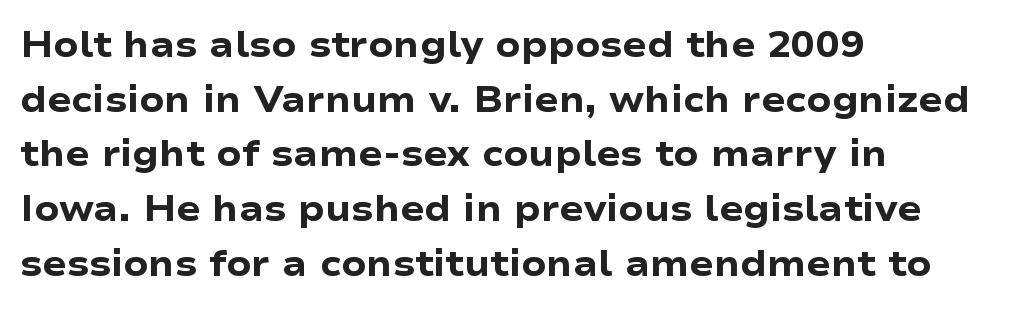
Q: Is the text bold? A: Yes.
Q: Is the text italic (slanted)? A: No, it is upright.
Q: Is the typeface a serif or a sans-serif typeface? A: Sans-serif.
Q: Is the text underlined? A: No.
Q: How is the paragraph aligned? A: Left-aligned.
Q: Is the spacing between letters normal or unusually wide? A: Normal.
Q: Is the spacing between lines tight, normal or loose? A: Normal.
Q: Width (condensed, normal, or wide)? A: Wide.
Q: Stroke contrast? A: Low.
Q: x-height? A: Medium.
Q: Monospaced? A: No.
